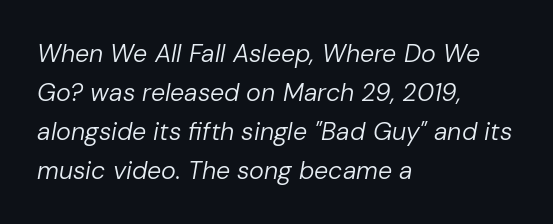
Q: Is the text bold? A: No.
Q: Is the text italic (slanted)? A: Yes, it leans right by about 10 degrees.
Q: Is the text underlined? A: No.
Q: How is the paragraph aligned? A: Left-aligned.
Q: Is the spacing between letters normal or unusually wide? A: Normal.
Q: Is the spacing between lines tight, normal or loose? A: Normal.
